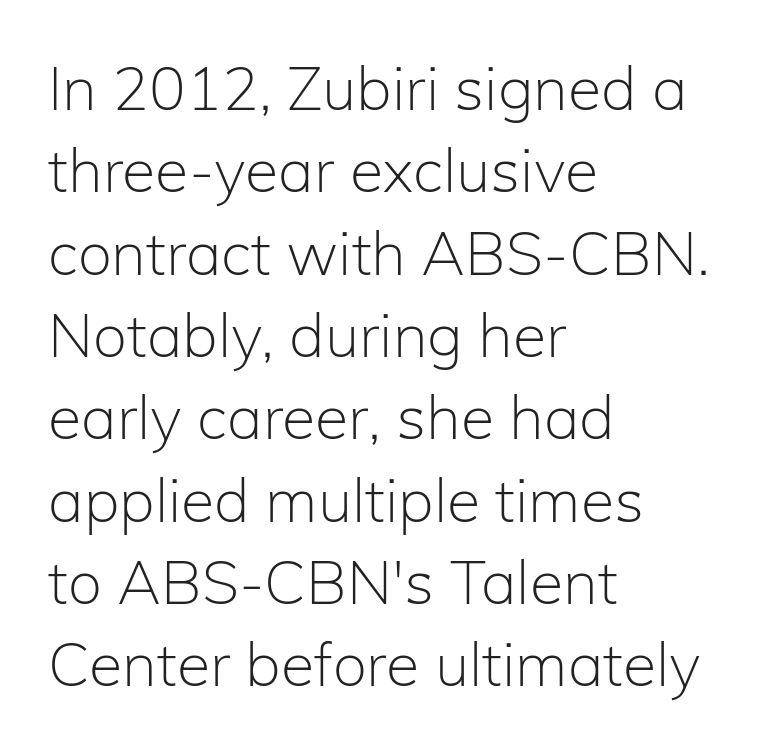
Q: Is the text bold? A: No.
Q: Is the text italic (slanted)? A: No, it is upright.
Q: Is the typeface a serif or a sans-serif typeface? A: Sans-serif.
Q: Is the text underlined? A: No.
Q: How is the paragraph aligned? A: Left-aligned.
Q: Is the spacing between letters normal or unusually wide? A: Normal.
Q: Is the spacing between lines tight, normal or loose? A: Normal.
Q: Width (condensed, normal, or wide)? A: Normal.
Q: Stroke contrast? A: Low.
Q: x-height? A: Medium.
Q: Monospaced? A: No.
